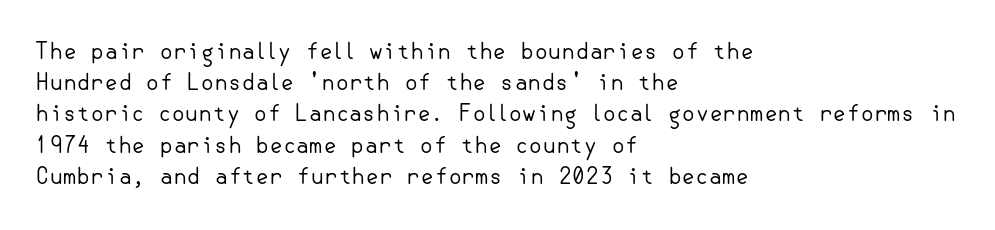
Q: Is the text bold? A: No.
Q: Is the text italic (slanted)? A: No, it is upright.
Q: Is the text underlined? A: No.
Q: How is the paragraph aligned? A: Left-aligned.
Q: Is the spacing between letters normal or unusually wide? A: Normal.
Q: Is the spacing between lines tight, normal or loose? A: Normal.
